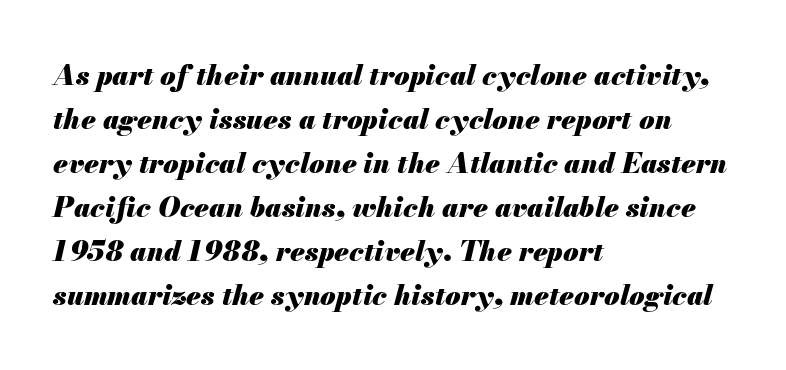
Stroke thickness is high; the sample reads as a true bold. Note the varied advance widths — an 'i' is clearly narrower than an 'm'. Tall strokes in this sample are angled rather than plumb. Check the space under the baseline: it is left empty. This rendering leaves character spacing at its baseline value.
